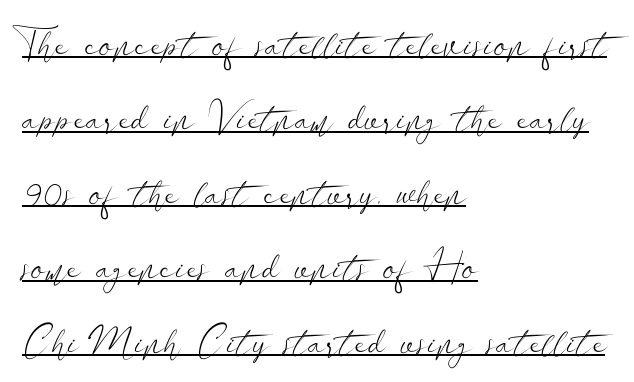
Q: Is the text bold? A: No.
Q: Is the text italic (slanted)? A: Yes.
Q: Is the typeface a serif or a sans-serif typeface? A: Sans-serif.
Q: Is the text underlined? A: Yes.
Q: How is the paragraph aligned? A: Left-aligned.
Q: Is the spacing between letters normal or unusually wide? A: Normal.
Q: Is the spacing between lines tight, normal or loose? A: Loose.
Q: Width (condensed, normal, or wide)? A: Wide.
Q: Stroke contrast? A: Low.
Q: x-height? A: Small.
Q: Monospaced? A: No.
